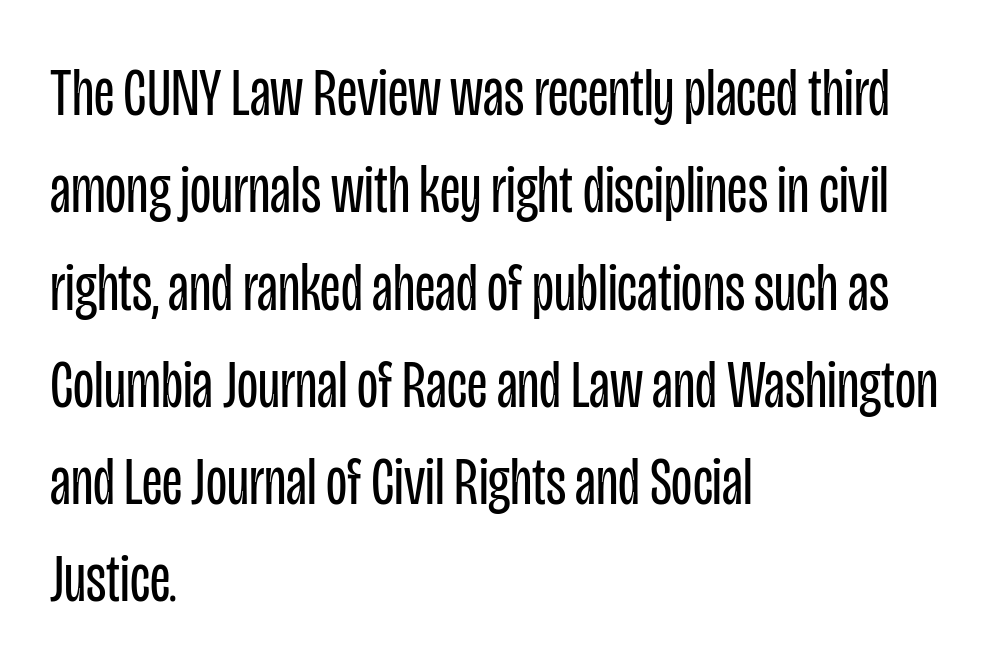
Q: Is the text bold? A: No.
Q: Is the text italic (slanted)? A: No, it is upright.
Q: Is the typeface a serif or a sans-serif typeface? A: Sans-serif.
Q: Is the text underlined? A: No.
Q: How is the paragraph aligned? A: Left-aligned.
Q: Is the spacing between letters normal or unusually wide? A: Normal.
Q: Is the spacing between lines tight, normal or loose? A: Normal.
Q: Width (condensed, normal, or wide)? A: Condensed.
Q: Stroke contrast? A: Low.
Q: x-height? A: Large.
Q: Monospaced? A: No.
